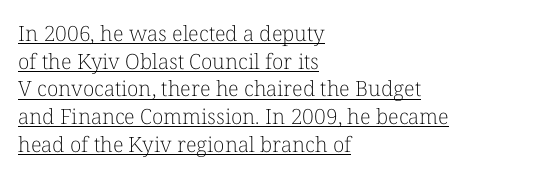
Q: Is the text bold? A: No.
Q: Is the text italic (slanted)? A: No, it is upright.
Q: Is the text underlined? A: Yes.
Q: How is the paragraph aligned? A: Left-aligned.
Q: Is the spacing between letters normal or unusually wide? A: Normal.
Q: Is the spacing between lines tight, normal or loose? A: Normal.
